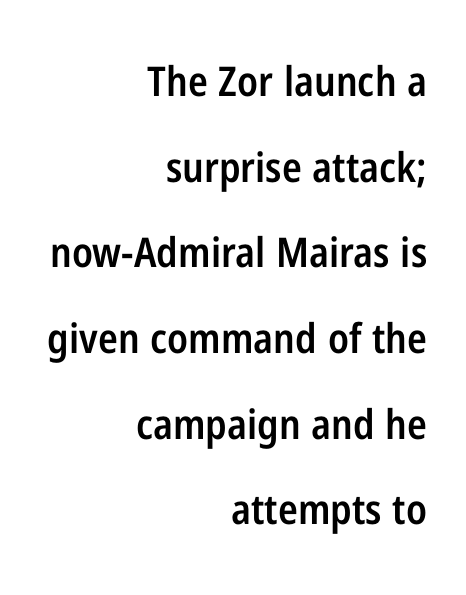
{"serif": "no", "italic": "no", "bold": "semi", "weight": "semibold", "width": "condensed", "stroke_contrast": "low", "x_height": "medium", "monospaced": "no", "underline": "no", "align": "right", "line_spacing": "loose", "line_spacing_ratio": 2.09, "letter_spacing": "normal", "letter_spacing_em": 0.0, "glyph_px": 41}
